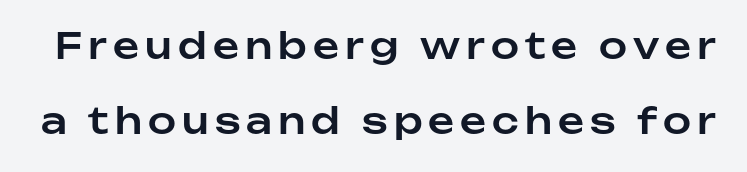
The letters advance in unequal steps, a hallmark of proportional type. Every stem runs plumb, perpendicular to the baseline. Reading down the column, the eye jumps a long way to each next line. Anything drawn beneath the words? Only blank space. Typographically, this falls in the sans-serif category.
